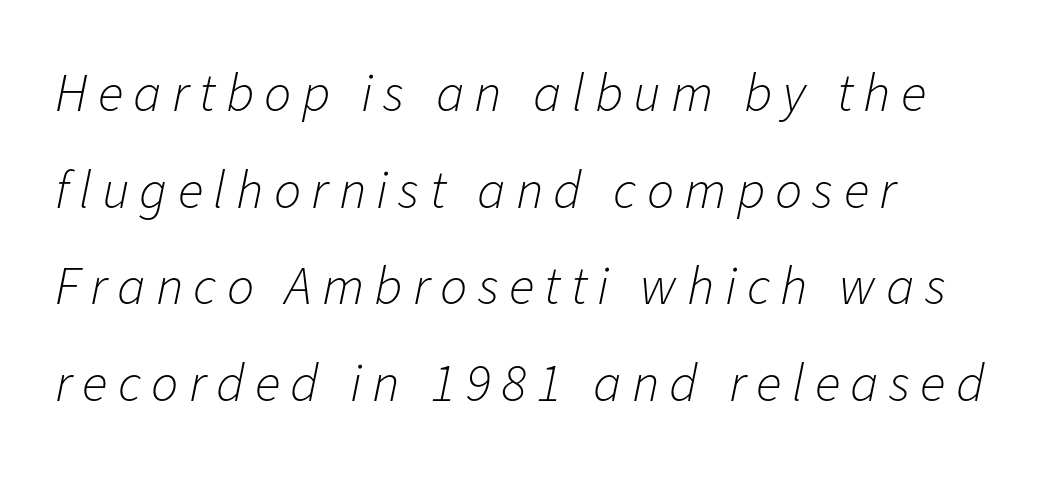
{"italic": "yes", "lean": "right", "slant_degrees": 11, "bold": "no", "weight": "light", "width": "normal", "stroke_contrast": "low", "x_height": "medium", "monospaced": "no", "underline": "no", "align": "left", "line_spacing_ratio": 1.79, "glyph_px": 54}
